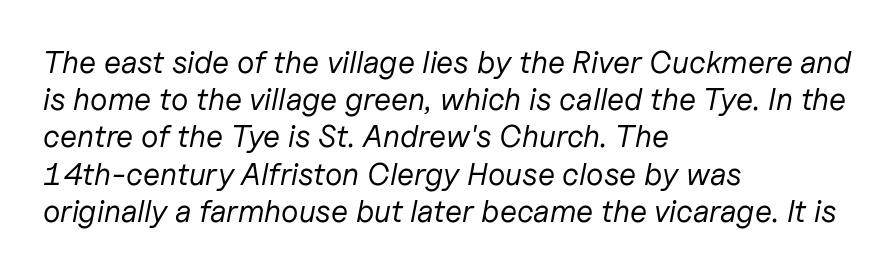
The image shows 31 px regular-weight type, italic (leaning right); set left-aligned, line spacing 1.2x, normal letter spacing, not underlined; low stroke contrast and a medium x-height.
